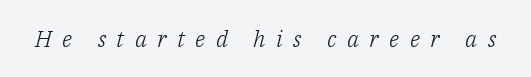
Q: Is the text bold? A: No.
Q: Is the text italic (slanted)? A: Yes, it leans right by about 14 degrees.
Q: Is the text underlined? A: No.
Q: Is the spacing between letters normal or unusually wide? A: Unusually wide.
